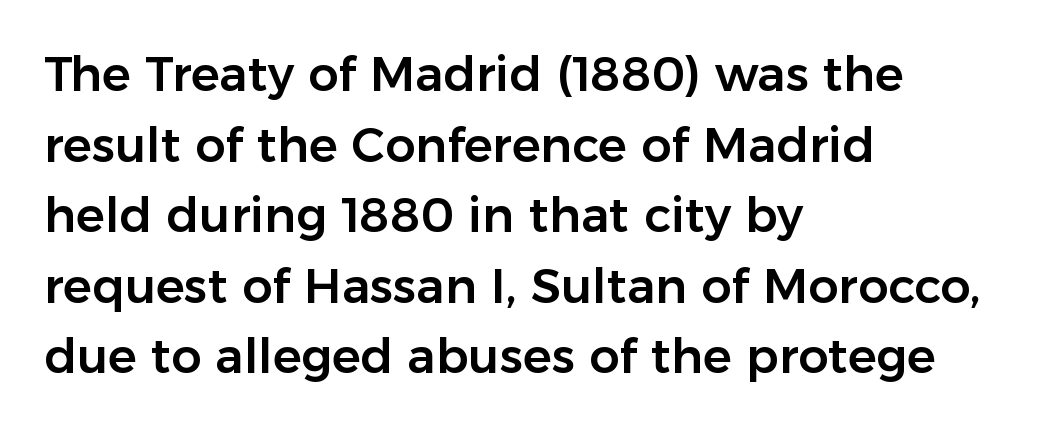
The image shows 48 px sans-serif type, upright; set left-aligned, normal line spacing (1.47x), normal letter spacing, not underlined; low stroke contrast and a medium x-height.
